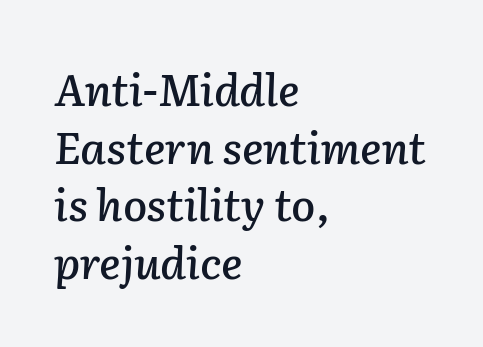
The image shows 44 px text type, italic (leaning right); set left-aligned, normal line spacing (1.31x), normal letter spacing, not underlined; low stroke contrast and a medium x-height.
